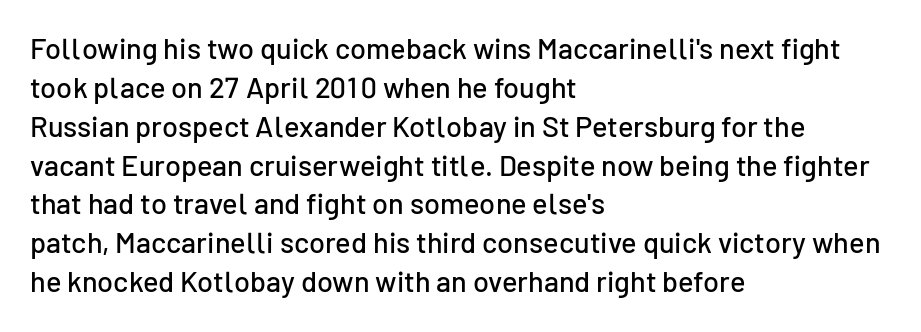
The image shows 29 px sans-serif type, upright; set left-aligned, normal line spacing (1.34x), normal letter spacing, not underlined; low stroke contrast and a medium x-height.
